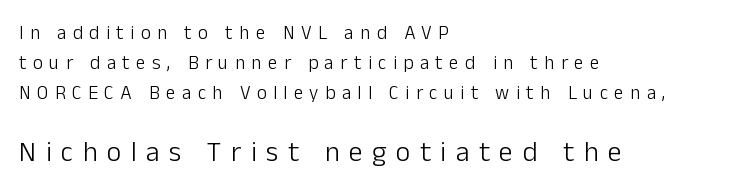
{"serif": "no", "italic": "no", "bold": "no", "weight": "light", "width": "normal", "stroke_contrast": "low", "x_height": "medium", "monospaced": "no", "underline": "no", "align": "left", "line_spacing": "normal", "line_spacing_ratio": 1.59, "letter_spacing": "wide", "letter_spacing_em": 0.34, "larger_block": "second", "size_ratio": 1.47, "glyph_px": 28}
